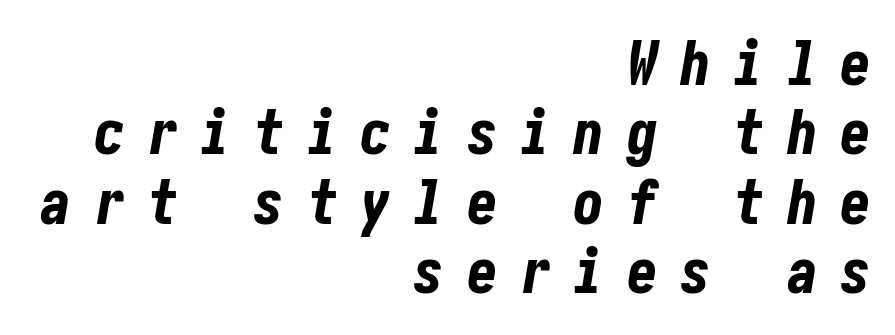
Closely set lines give the paragraph a compact silhouette. Short note: letters widely spaced. The passage shown is not underscored anywhere. Would a proofreader flag this as italicized? Yes. Look at the stroke-to-counter ratio: heavy, a bold.
